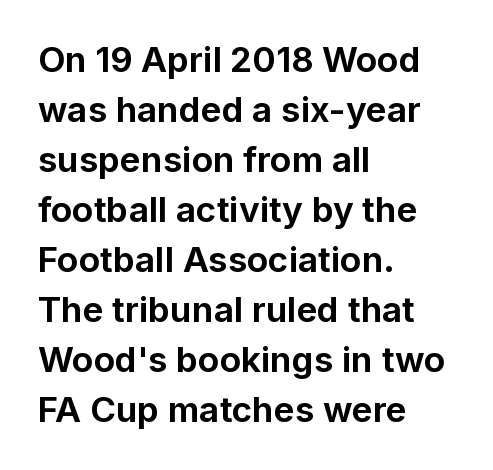
If you drew a line through each stem, it would be perfectly vertical. Is the letter spacing exaggerated? No — it looks like the ordinary default. Visually the block forms a straight wall on the left and a jagged coastline on the right. Are there feet on the stems? There aren't — it's a sans. The rendering uses a bold face; every stroke is thick and dark. Here the designer chose a conventional face with non-uniform glyph widths.
